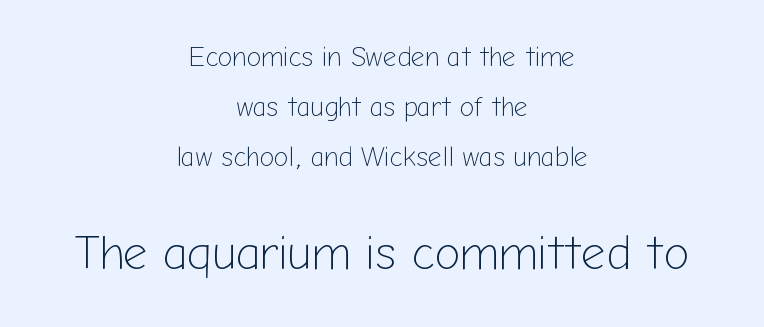
The image shows 48 px light sans-serif type, upright; set centered, line spacing 1.85x, normal letter spacing, not underlined; the second (bottom) block is 1.78x larger; low stroke contrast and a medium x-height.
